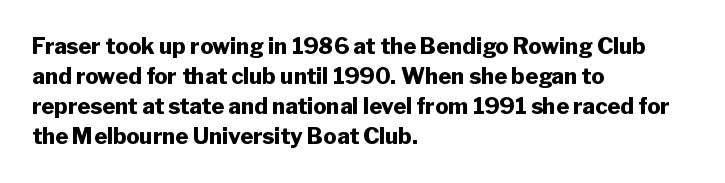
Q: Is the text bold? A: Yes.
Q: Is the text italic (slanted)? A: No, it is upright.
Q: Is the text underlined? A: No.
Q: How is the paragraph aligned? A: Left-aligned.
Q: Is the spacing between letters normal or unusually wide? A: Normal.
Q: Is the spacing between lines tight, normal or loose? A: Normal.
